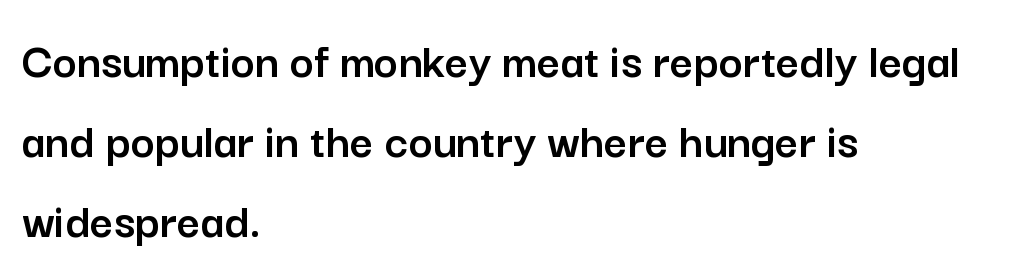
Visually the block forms a straight wall on the left and a jagged coastline on the right. In terms of letterform style, serifs are entirely absent. The line-height multiplier appears to be the usual default. The type sits square on the baseline with zero lean. Between one letter and the next there's only the usual sliver of space. Lines of text with bare space underneath.
